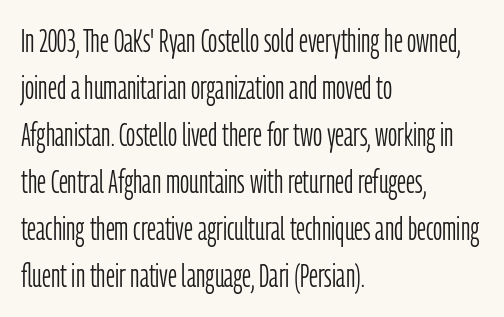
Q: Is the text bold? A: No.
Q: Is the text italic (slanted)? A: No, it is upright.
Q: Is the typeface a serif or a sans-serif typeface? A: Sans-serif.
Q: Is the text underlined? A: No.
Q: How is the paragraph aligned? A: Left-aligned.
Q: Is the spacing between letters normal or unusually wide? A: Normal.
Q: Is the spacing between lines tight, normal or loose? A: Normal.
Q: Width (condensed, normal, or wide)? A: Condensed.
Q: Stroke contrast? A: Low.
Q: x-height? A: Medium.
Q: Monospaced? A: No.
